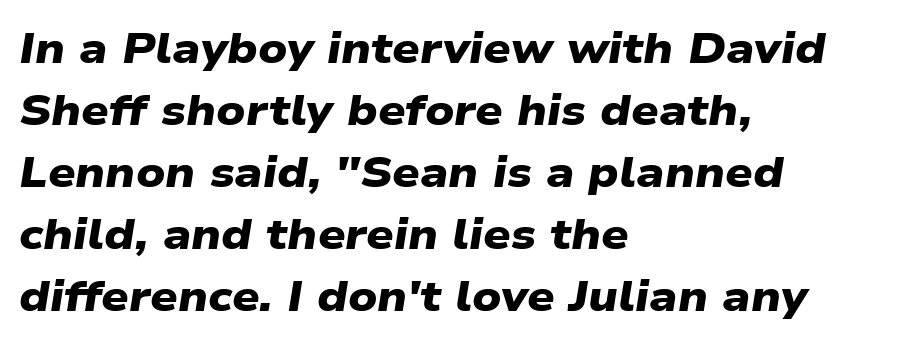
Teacher's note: observe the even left margin — that is flush-left alignment. Letter spacing: default. Strokes here are thick enough to call this a true bold. Looks like regular typesetting: each glyph gets only the width it needs.
